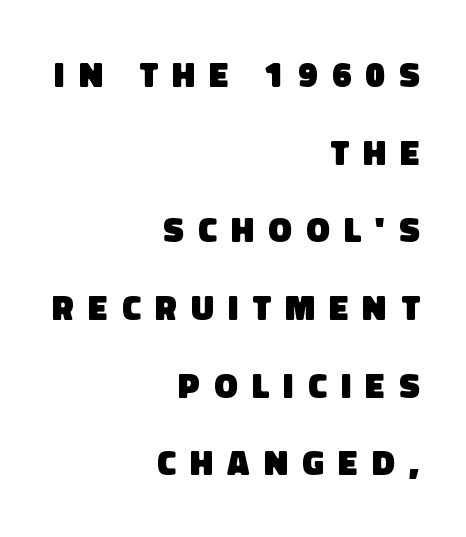
{"serif": "no", "bold": "yes", "weight": "heavy", "width": "normal", "stroke_contrast": "low", "x_height": "large", "monospaced": "no", "underline": "no", "align": "right", "line_spacing": "loose", "line_spacing_ratio": 2.22, "letter_spacing": "wide", "letter_spacing_em": 0.41, "glyph_px": 35}
